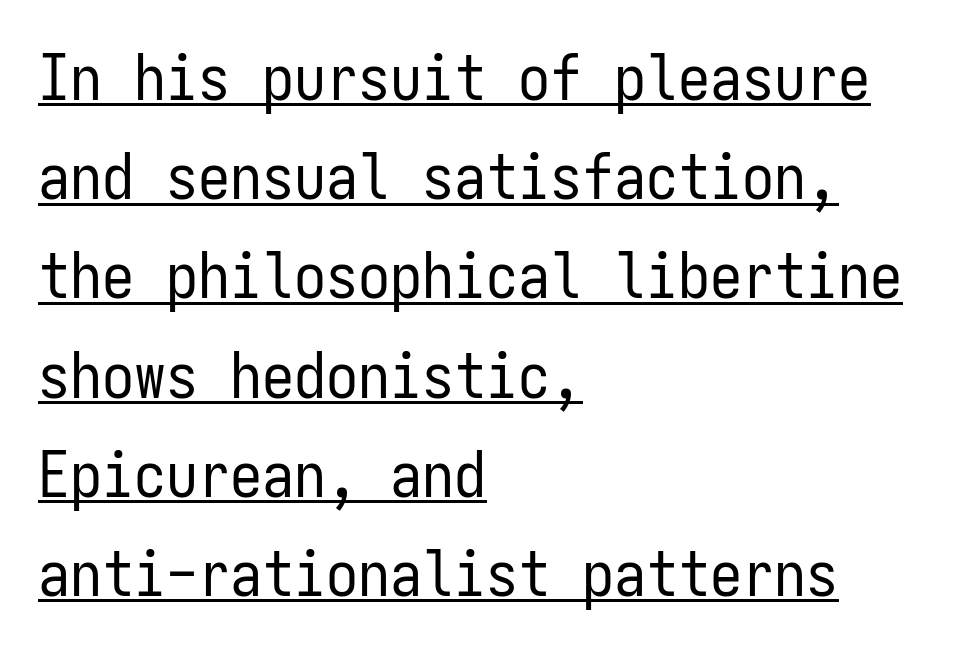
Q: Is the text bold? A: No.
Q: Is the text italic (slanted)? A: No, it is upright.
Q: Is the typeface a serif or a sans-serif typeface? A: Sans-serif.
Q: Is the text underlined? A: Yes.
Q: How is the paragraph aligned? A: Left-aligned.
Q: Is the spacing between letters normal or unusually wide? A: Normal.
Q: Is the spacing between lines tight, normal or loose? A: Normal.
Q: Width (condensed, normal, or wide)? A: Condensed.
Q: Stroke contrast? A: Low.
Q: x-height? A: Medium.
Q: Monospaced? A: Yes.
